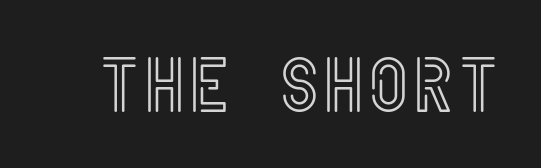
{"italic": "no", "width": "condensed", "x_height": "large", "underline": "no", "letter_spacing": "normal", "letter_spacing_em": 0.0, "glyph_px": 77}
